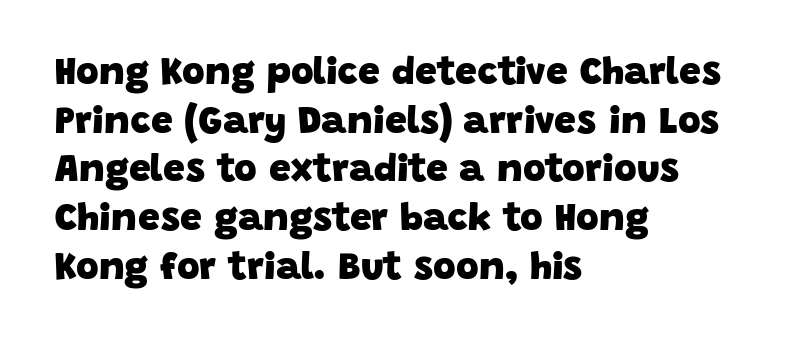
{"serif": "no", "bold": "yes", "weight": "heavy", "width": "normal", "stroke_contrast": "low", "x_height": "large", "monospaced": "no", "underline": "no", "align": "left", "line_spacing": "normal", "line_spacing_ratio": 1.25, "letter_spacing": "normal", "letter_spacing_em": 0.0, "glyph_px": 39}
